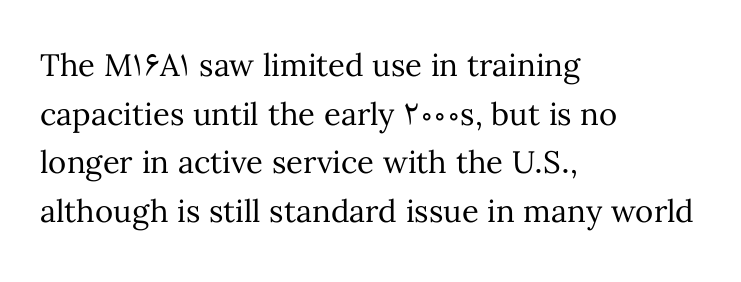
The image shows 31 px regular-weight type, upright; set left-aligned, normal line spacing (1.57x), normal letter spacing, not underlined; medium stroke contrast and a medium x-height.
